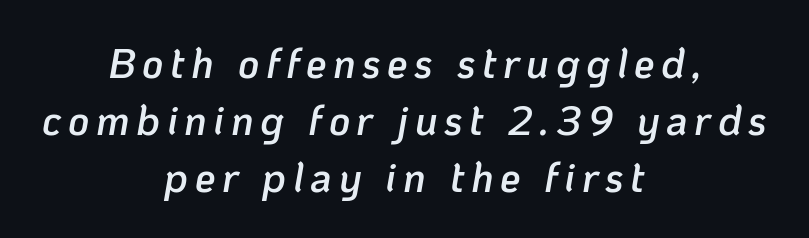
Q: Is the text bold? A: Semi-bold.
Q: Is the text italic (slanted)? A: Yes, it leans right by about 10 degrees.
Q: Is the text underlined? A: No.
Q: How is the paragraph aligned? A: Centered.
Q: Is the spacing between lines tight, normal or loose? A: Normal.
Q: Width (condensed, normal, or wide)? A: Normal.
Q: Stroke contrast? A: Low.
Q: x-height? A: Medium.
Q: Monospaced? A: No.
